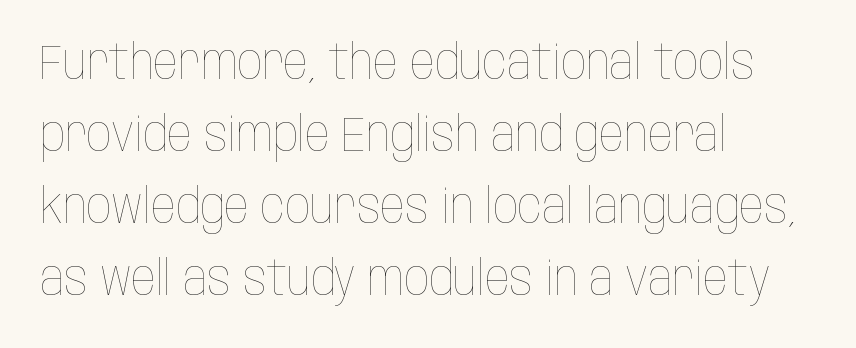
Underline: absent. Tracking here is standard; glyphs follow each other at the usual distance. Note the varied advance widths — an 'i' is clearly narrower than an 'm'. The letters look calm and open, with moderate or lighter stems. Ordinary non-slanted type is in use.
